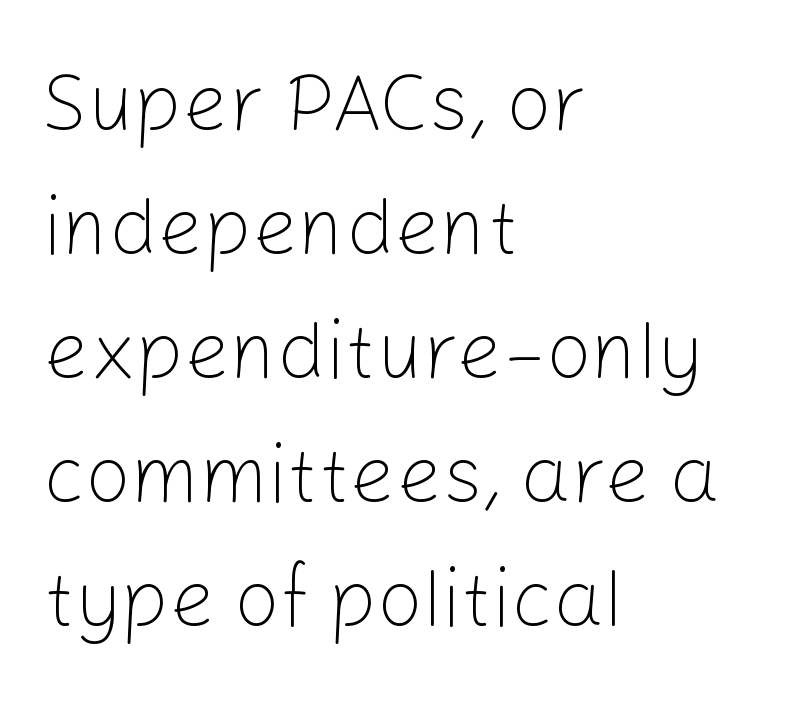
The image shows 80 px light sans-serif type, upright; set left-aligned, normal line spacing (1.55x), normal letter spacing, not underlined; low stroke contrast and a medium x-height.
